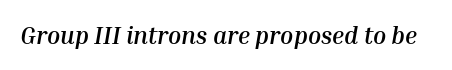
Q: Is the text bold? A: Yes.
Q: Is the text italic (slanted)? A: Yes, it leans right by about 10 degrees.
Q: Is the text underlined? A: No.
Q: Is the spacing between letters normal or unusually wide? A: Normal.
